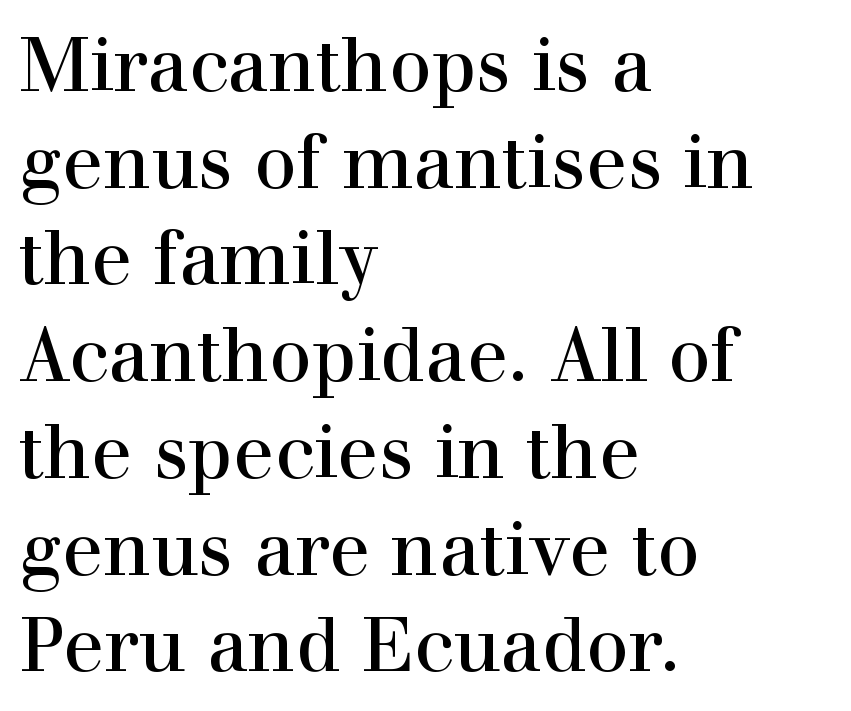
The letters advance in unequal steps, a hallmark of proportional type. Spacing between characters is what you'd get straight out of the box. The rendering uses a moderate line-height, typical for paragraphs. The area under the type is left untouched.
